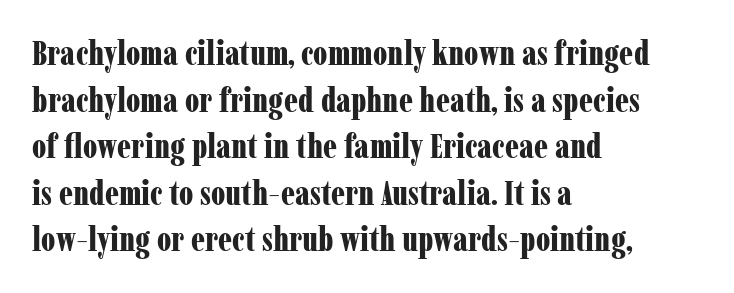
Q: Is the text bold? A: Yes.
Q: Is the text italic (slanted)? A: No, it is upright.
Q: Is the typeface a serif or a sans-serif typeface? A: Serif.
Q: Is the text underlined? A: No.
Q: How is the paragraph aligned? A: Left-aligned.
Q: Is the spacing between letters normal or unusually wide? A: Normal.
Q: Is the spacing between lines tight, normal or loose? A: Normal.
Q: Width (condensed, normal, or wide)? A: Condensed.
Q: Stroke contrast? A: Low.
Q: x-height? A: Medium.
Q: Monospaced? A: No.
